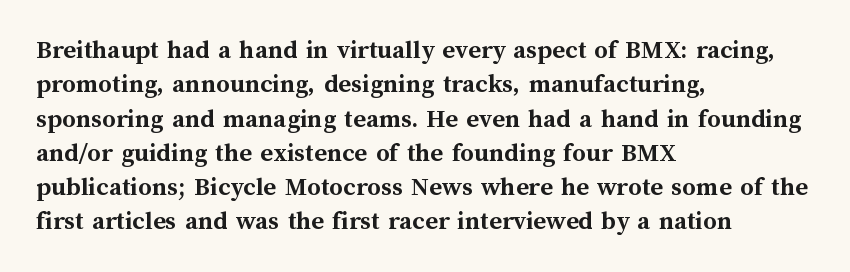
Q: Is the text bold? A: Yes.
Q: Is the text italic (slanted)? A: No, it is upright.
Q: Is the text underlined? A: No.
Q: How is the paragraph aligned? A: Left-aligned.
Q: Is the spacing between letters normal or unusually wide? A: Normal.
Q: Is the spacing between lines tight, normal or loose? A: Normal.
